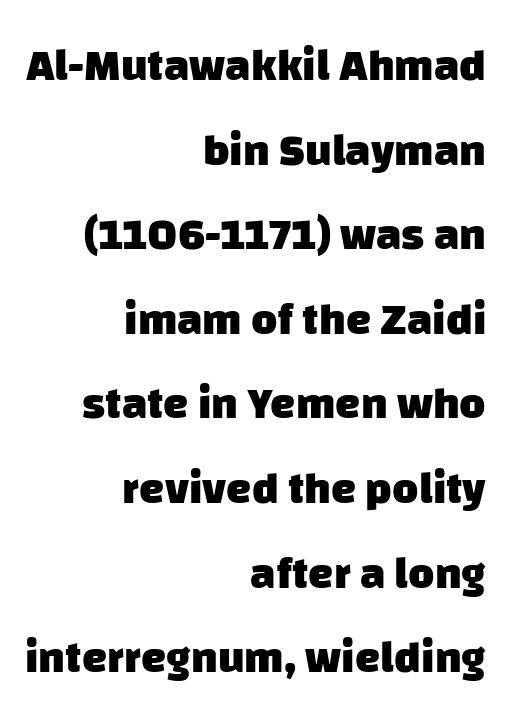
The letters advance in unequal steps, a hallmark of proportional type. This rendering features lettering with no underline. The letters sit at their default tracking, neither squeezed nor spread. Heavy, bold letterforms. Classification — sans serif. The rag falls on the left side of this text block.
